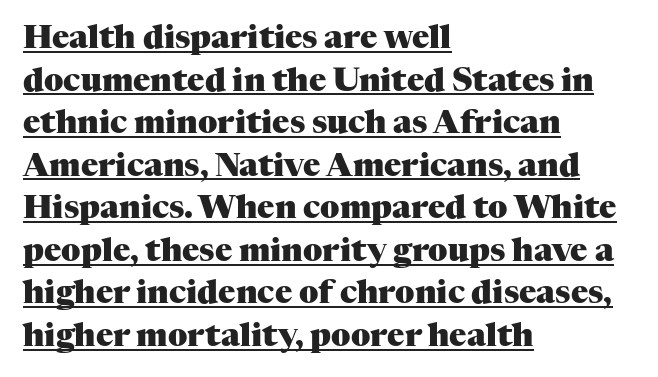
Stroke thickness is high; the sample reads as a true bold. The line-height multiplier appears to be the usual default. What kind of face is this? One with serifs. A rule runs beneath these lines of type. You can tell it's not italic because the verticals are truly vertical. There is no visible air inserted between adjacent glyphs.
